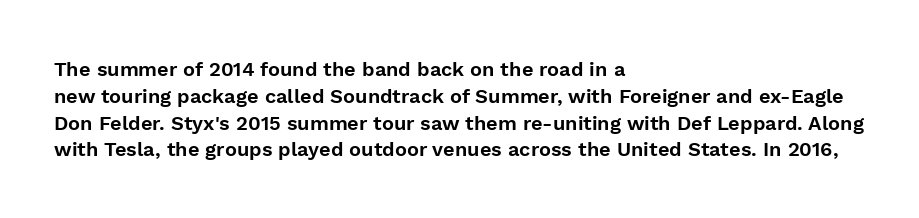
{"italic": "no", "underline": "no", "align": "left", "line_spacing": "normal", "line_spacing_ratio": 1.34, "letter_spacing": "normal", "letter_spacing_em": 0.0, "glyph_px": 20}
